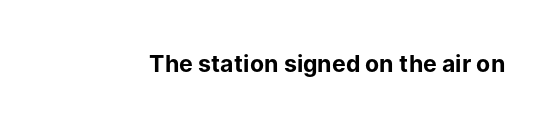
{"italic": "no", "bold": "yes", "underline": "no", "letter_spacing": "normal", "letter_spacing_em": 0.0, "glyph_px": 23}
